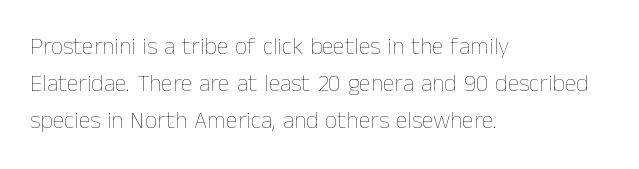
Q: Is the text bold? A: No.
Q: Is the text italic (slanted)? A: No, it is upright.
Q: Is the text underlined? A: No.
Q: How is the paragraph aligned? A: Left-aligned.
Q: Is the spacing between letters normal or unusually wide? A: Normal.
Q: Is the spacing between lines tight, normal or loose? A: Normal.
